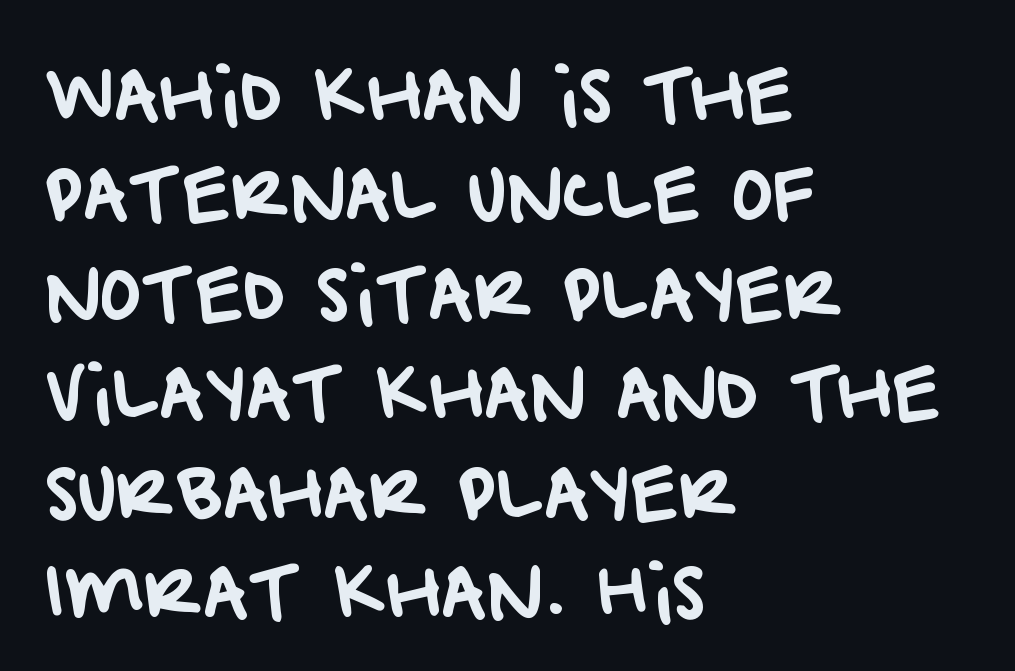
{"serif": "no", "width": "normal", "stroke_contrast": "low", "x_height": "large", "monospaced": "no", "underline": "no", "align": "left", "line_spacing": "normal", "line_spacing_ratio": 1.42, "letter_spacing": "normal", "letter_spacing_em": 0.0, "glyph_px": 70}
